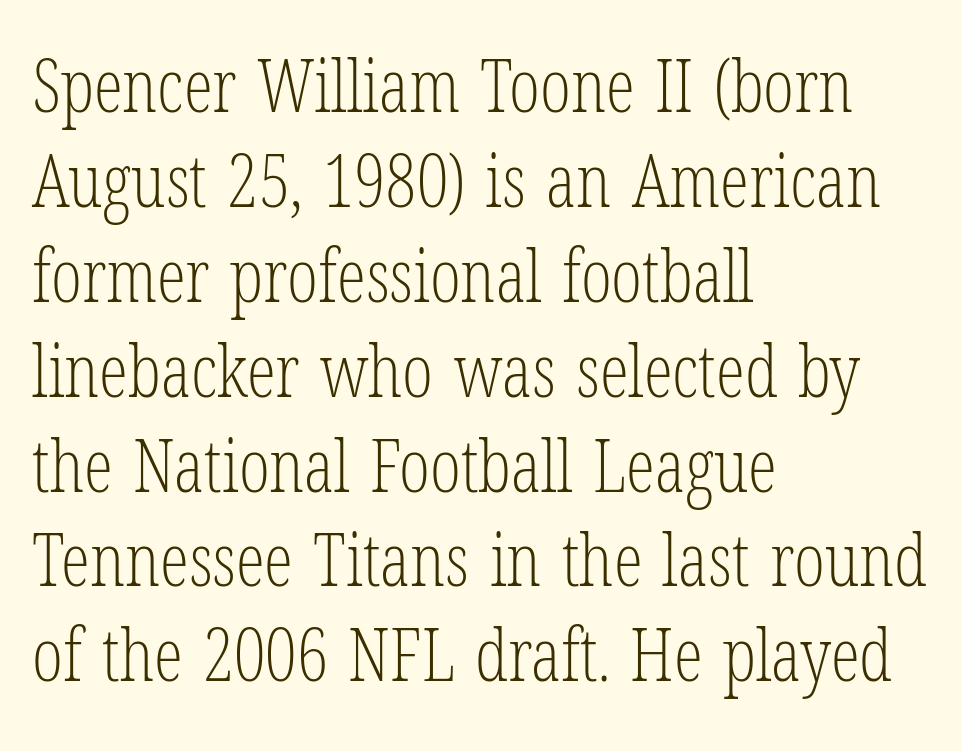
{"serif": "yes", "italic": "no", "bold": "no", "weight": "light", "width": "condensed", "stroke_contrast": "low", "x_height": "medium", "monospaced": "no", "underline": "no", "align": "left", "line_spacing": "normal", "line_spacing_ratio": 1.3, "letter_spacing": "normal", "letter_spacing_em": 0.0, "glyph_px": 73}
